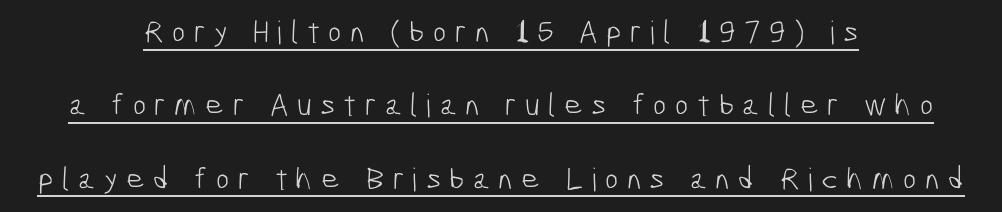
Q: Is the text bold? A: No.
Q: Is the typeface a serif or a sans-serif typeface? A: Sans-serif.
Q: Is the text underlined? A: Yes.
Q: How is the paragraph aligned? A: Centered.
Q: Is the spacing between letters normal or unusually wide? A: Unusually wide.
Q: Is the spacing between lines tight, normal or loose? A: Loose.
Q: Width (condensed, normal, or wide)? A: Condensed.
Q: Stroke contrast? A: Low.
Q: x-height? A: Medium.
Q: Monospaced? A: No.
